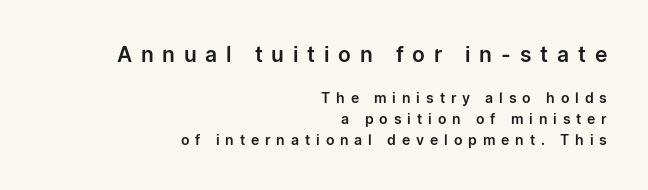
The image shows 21 px text type, upright; set right-aligned, normal line spacing (1.49x), unusually wide letter spacing (+0.42 em), not underlined; the first (top) block is 1.5x larger.
